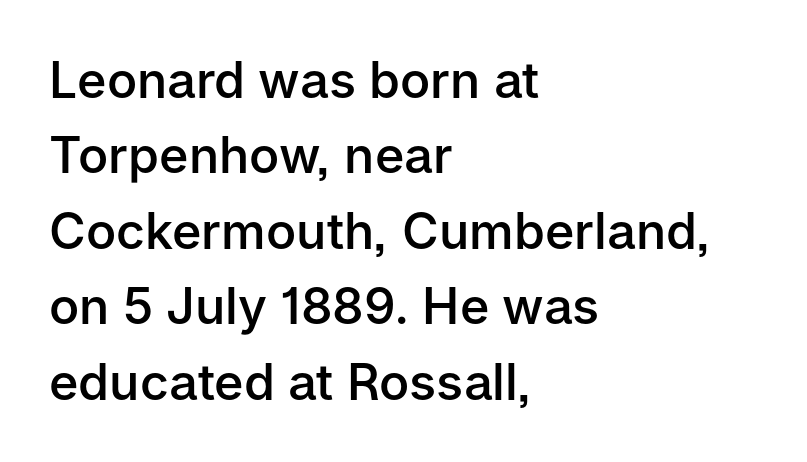
The face used here is proportionally spaced, like ordinary book or web type. Evenly set lines give the paragraph a standard silhouette. Font category for this specimen: sans-serif. Emphasis by weight is partial: semibold.
